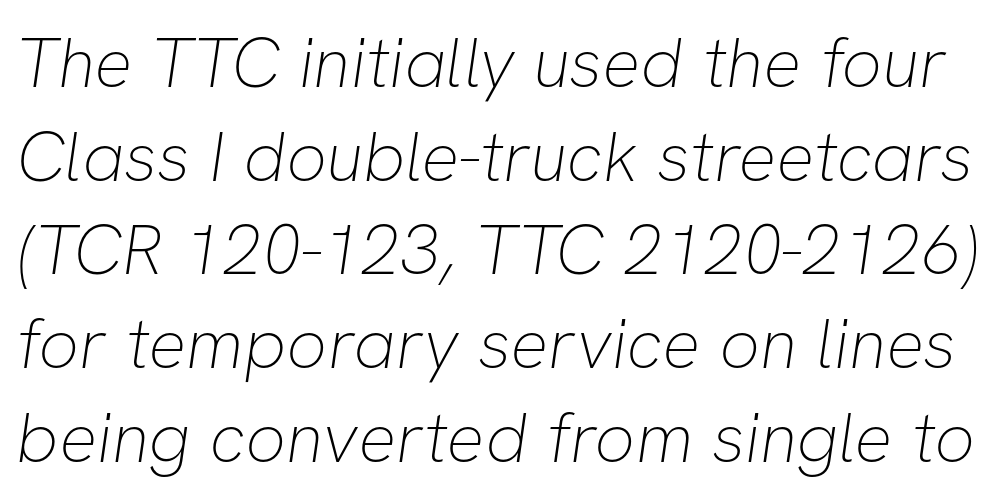
Q: Is the text bold? A: No.
Q: Is the typeface a serif or a sans-serif typeface? A: Sans-serif.
Q: Is the text underlined? A: No.
Q: Is the spacing between letters normal or unusually wide? A: Normal.
Q: Is the spacing between lines tight, normal or loose? A: Normal.
Q: Width (condensed, normal, or wide)? A: Normal.
Q: Stroke contrast? A: Low.
Q: x-height? A: Medium.
Q: Monospaced? A: No.
